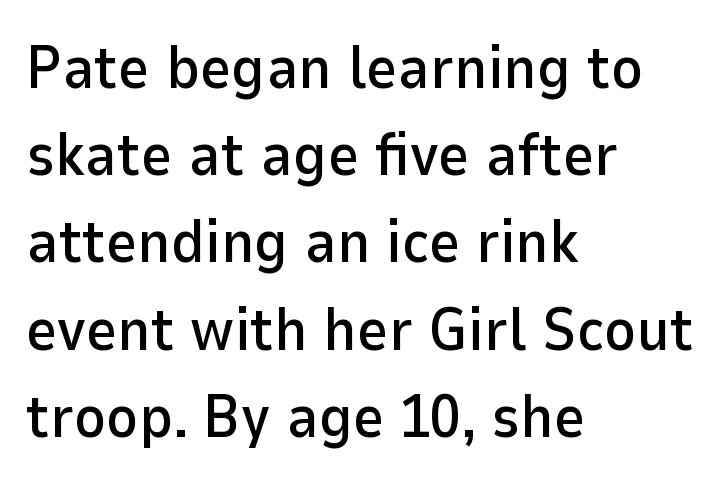
{"serif": "no", "italic": "no", "width": "normal", "stroke_contrast": "low", "x_height": "medium", "monospaced": "no", "underline": "no", "align": "left", "line_spacing": "normal", "line_spacing_ratio": 1.43, "letter_spacing": "normal", "letter_spacing_em": 0.0, "glyph_px": 61}
